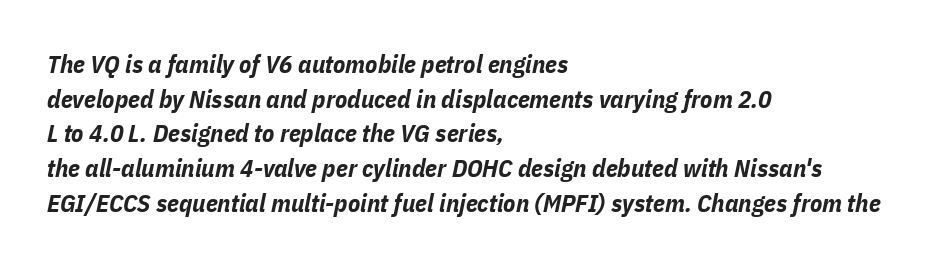
The image shows 25 px bold type, italic (leaning right); set left-aligned, normal line spacing (1.39x), normal letter spacing, not underlined.
